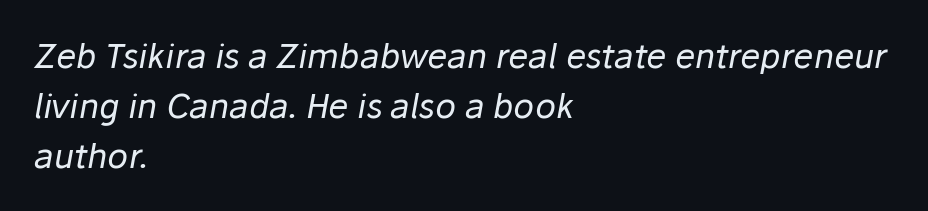
The image shows 34 px regular-weight type, italic (leaning right); set left-aligned, normal line spacing (1.47x), normal letter spacing, not underlined; low stroke contrast and a medium x-height.
